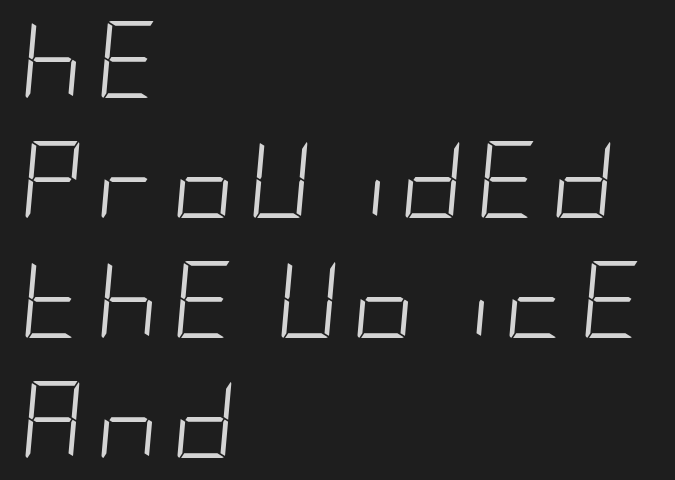
The image shows 77 px light, condensed type, italic (leaning right); set left-aligned, normal line spacing (1.56x), not underlined; low stroke contrast and a large x-height.
